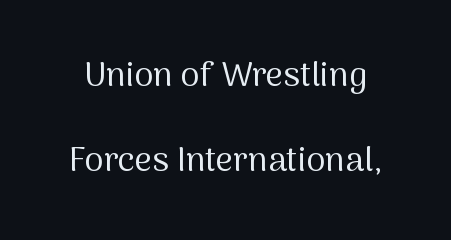
Note the varied advance widths — an 'i' is clearly narrower than an 'm'. Nothing sits at the stroke ends, so this counts as sans-serif. The type is set solid horizontally, with unmodified tracking. Is the type heavy? It reads as light-to-regular instead.
